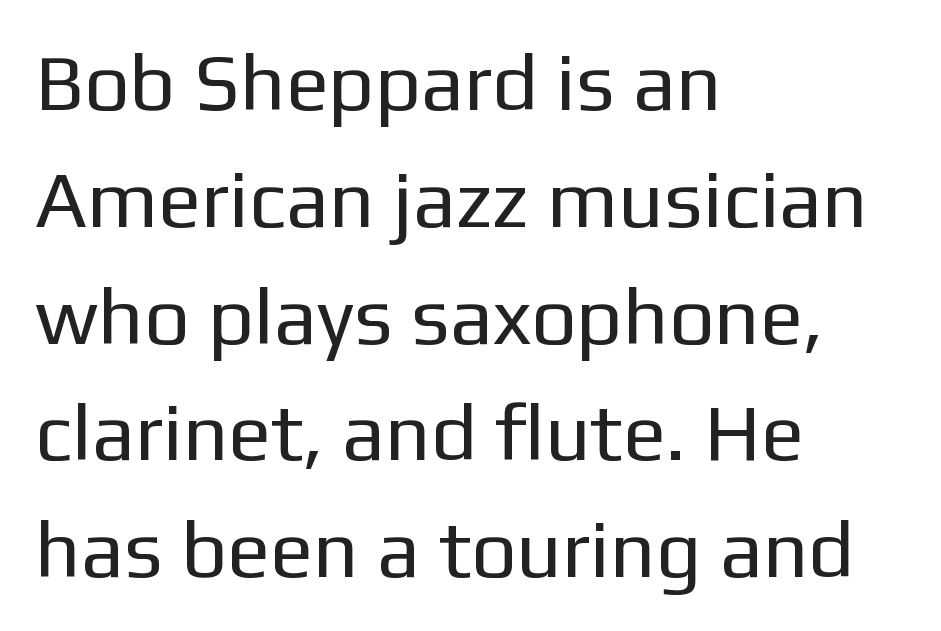
Proportional: the letters do not fall into vertical columns. Inter-character spacing is left at the font's built-in metrics. Ink coverage per letter is moderate at most. The passage shown is not underscored anywhere. Nothing sits at the stroke ends, so this counts as sans-serif.
